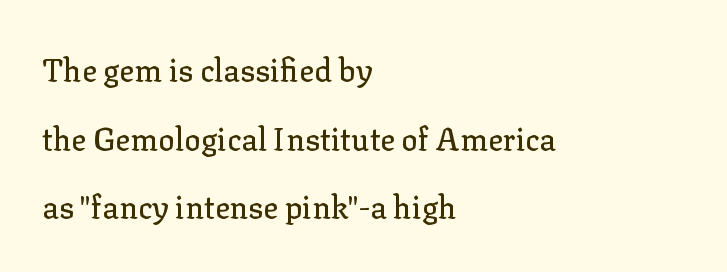
The image shows 31 px serif type, upright; set left-aligned, loose line spacing (2.21x), normal letter spacing, not underlined; low stroke contrast and a medium x-height.
